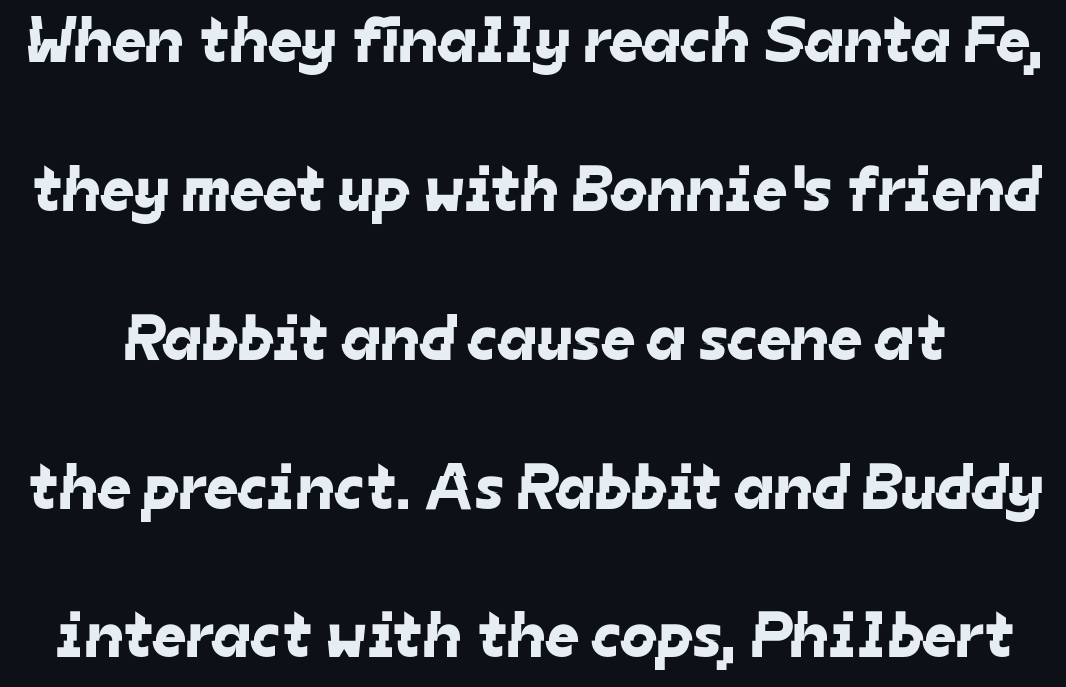
{"serif": "no", "width": "normal", "stroke_contrast": "low", "x_height": "medium", "monospaced": "no", "underline": "no", "line_spacing": "loose", "line_spacing_ratio": 2.29, "letter_spacing": "normal", "letter_spacing_em": 0.0, "glyph_px": 65}
